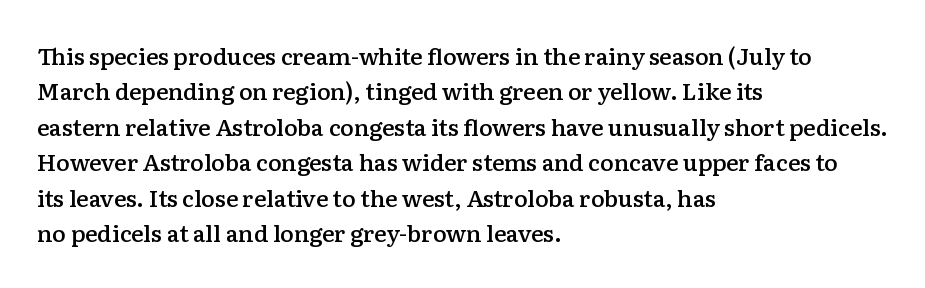
The image shows 23 px text type, upright; set left-aligned, normal line spacing (1.54x), normal letter spacing, not underlined.
